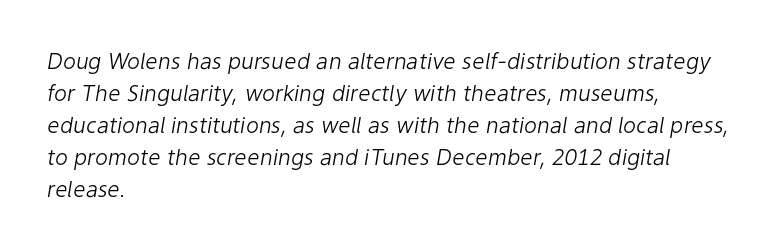
The image shows 22 px text type, italic (leaning right); set left-aligned, normal line spacing (1.45x), normal letter spacing, not underlined.
